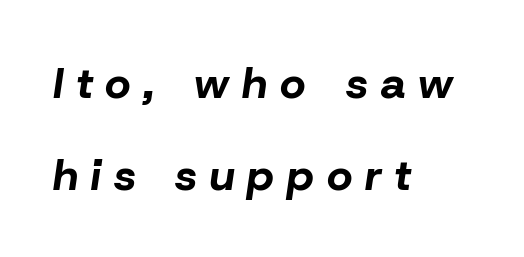
Only glyphs here, with clear space below each row. The paragraph shown leans on its left margin. Is the letter spacing exaggerated? Yes — the characters are pushed far apart. The lines are spread far apart with generous leading. Yep, that's italic — everything's leaning.
